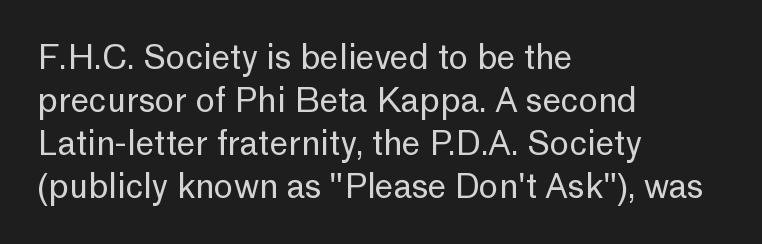
Q: Is the text bold? A: No.
Q: Is the text italic (slanted)? A: No, it is upright.
Q: Is the typeface a serif or a sans-serif typeface? A: Sans-serif.
Q: Is the text underlined? A: No.
Q: How is the paragraph aligned? A: Left-aligned.
Q: Is the spacing between letters normal or unusually wide? A: Normal.
Q: Is the spacing between lines tight, normal or loose? A: Normal.
Q: Width (condensed, normal, or wide)? A: Normal.
Q: Stroke contrast? A: Low.
Q: x-height? A: Medium.
Q: Monospaced? A: No.
